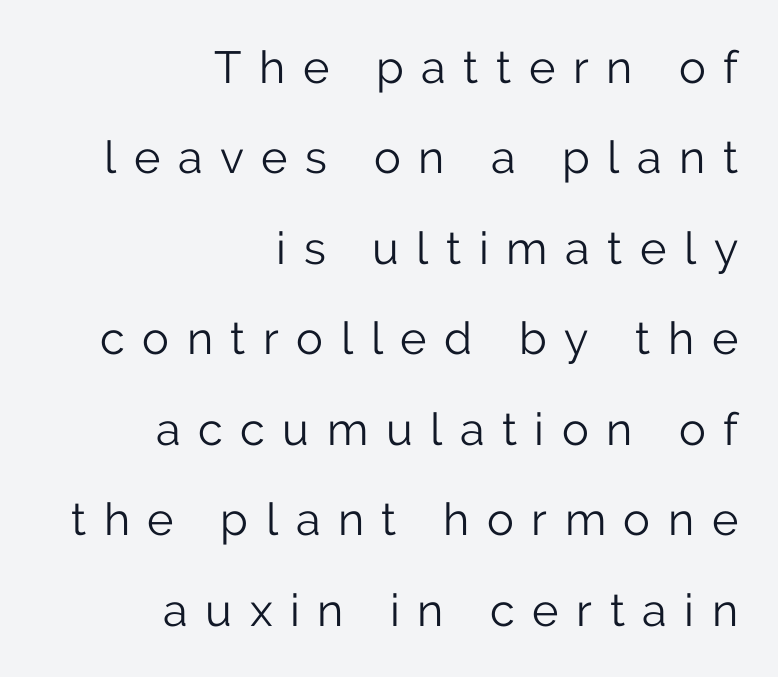
Proportional: the letters do not fall into vertical columns. The letters stand upright; this is a roman face. Regarding serifs, this sample does without them. How are the letters spaced? Widely, with obvious added tracking. The lines are spread far apart with generous leading. Layout note: lines flush right.
